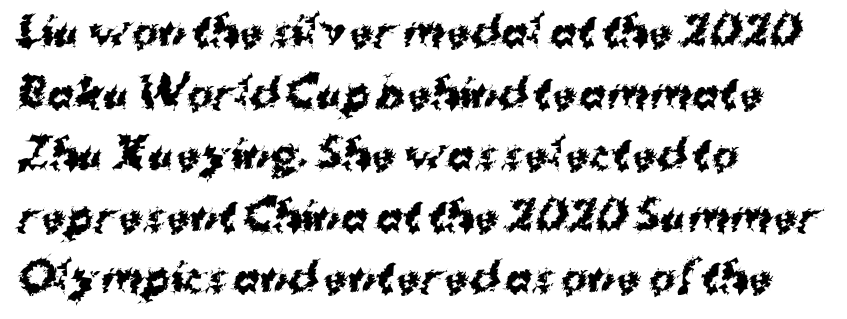
Q: Is the text bold? A: Yes.
Q: Is the typeface a serif or a sans-serif typeface? A: Sans-serif.
Q: Is the text underlined? A: No.
Q: How is the paragraph aligned? A: Left-aligned.
Q: Is the spacing between letters normal or unusually wide? A: Normal.
Q: Is the spacing between lines tight, normal or loose? A: Normal.
Q: Width (condensed, normal, or wide)? A: Normal.
Q: Stroke contrast? A: Medium.
Q: x-height? A: Medium.
Q: Monospaced? A: No.
